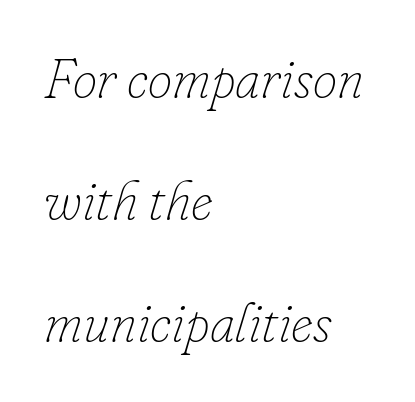
The designer dialed line spacing up above the default. Short note: letters normally spaced. The foot of each line stays bare and open. Left-aligned paragraph, ragged on the right. Does the lettering tilt? It does — this is italic. Think of a printed novel: that variable character pitch is what you see here.
